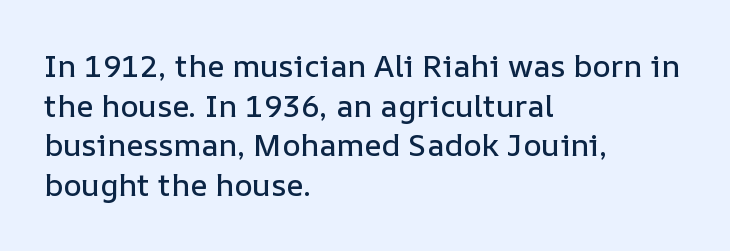
{"italic": "no", "width": "normal", "stroke_contrast": "low", "x_height": "medium", "monospaced": "no", "underline": "no", "align": "left", "line_spacing": "normal", "line_spacing_ratio": 1.28, "letter_spacing": "normal", "letter_spacing_em": 0.0, "glyph_px": 31}
